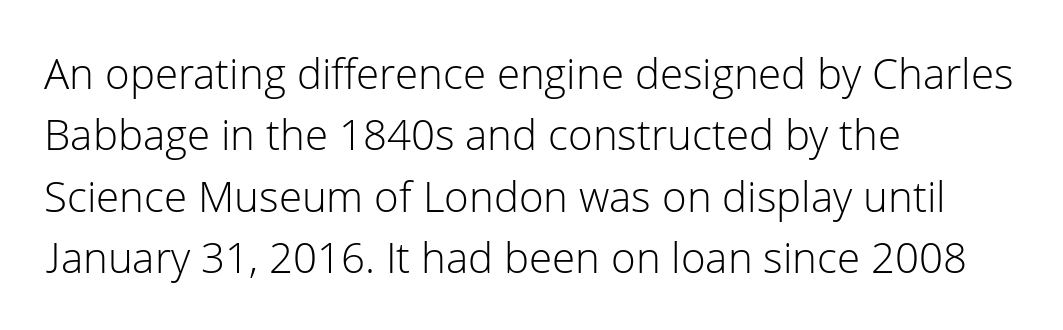
{"serif": "no", "italic": "no", "bold": "no", "weight": "light", "width": "normal", "stroke_contrast": "low", "x_height": "medium", "monospaced": "no", "underline": "no", "align": "left", "line_spacing": "normal", "line_spacing_ratio": 1.46, "letter_spacing": "normal", "letter_spacing_em": 0.0, "glyph_px": 42}
